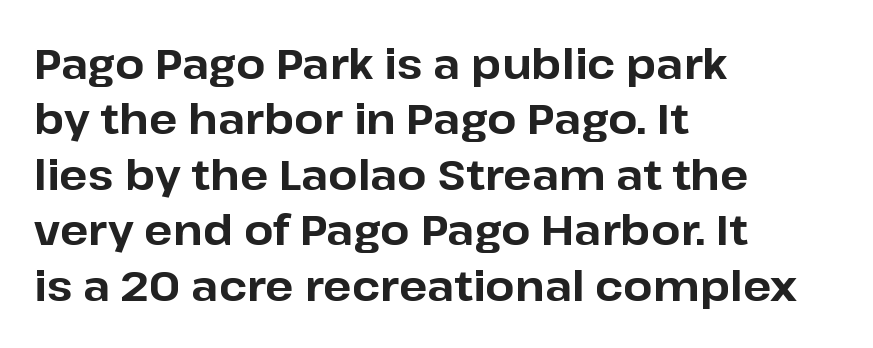
Q: Is the text bold? A: Yes.
Q: Is the text italic (slanted)? A: No, it is upright.
Q: Is the typeface a serif or a sans-serif typeface? A: Sans-serif.
Q: Is the text underlined? A: No.
Q: How is the paragraph aligned? A: Left-aligned.
Q: Is the spacing between letters normal or unusually wide? A: Normal.
Q: Is the spacing between lines tight, normal or loose? A: Normal.
Q: Width (condensed, normal, or wide)? A: Normal.
Q: Stroke contrast? A: Low.
Q: x-height? A: Medium.
Q: Monospaced? A: No.
